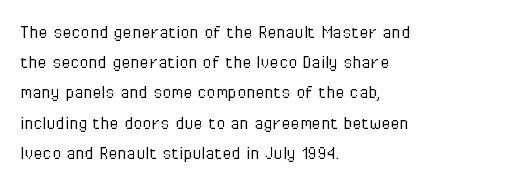
Regarding leading, the lines here are spaced in the standard way. Underline: absent. A classic flush-left, rag-right setting is used for this passage. Every character sits straight up, as roman type does.
